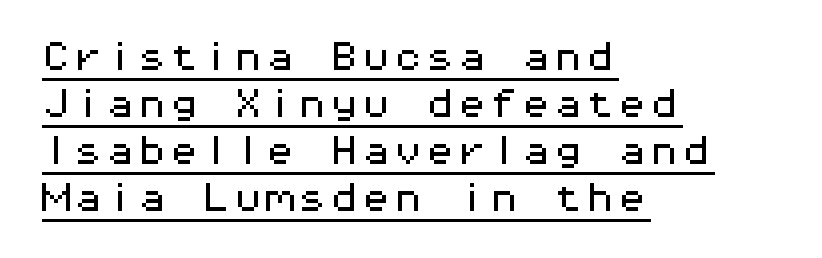
The image shows 32 px wide sans-serif type, upright, monospaced; set left-aligned, normal line spacing (1.47x), normal letter spacing, underlined; medium stroke contrast and a medium x-height.
